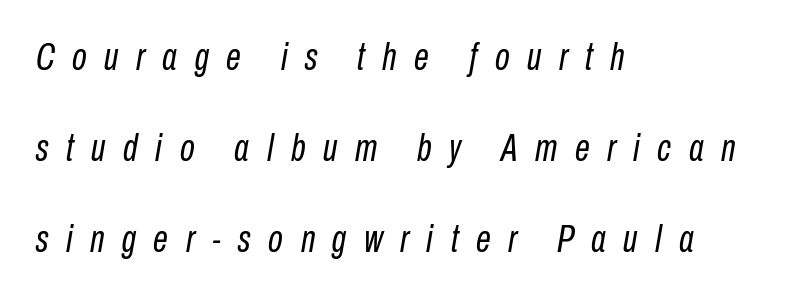
Q: Is the text bold? A: No.
Q: Is the text italic (slanted)? A: Yes, it leans right by about 10 degrees.
Q: Is the text underlined? A: No.
Q: How is the paragraph aligned? A: Left-aligned.
Q: Is the spacing between letters normal or unusually wide? A: Unusually wide.
Q: Is the spacing between lines tight, normal or loose? A: Loose.
Q: Width (condensed, normal, or wide)? A: Condensed.
Q: Stroke contrast? A: Low.
Q: x-height? A: Medium.
Q: Monospaced? A: No.
